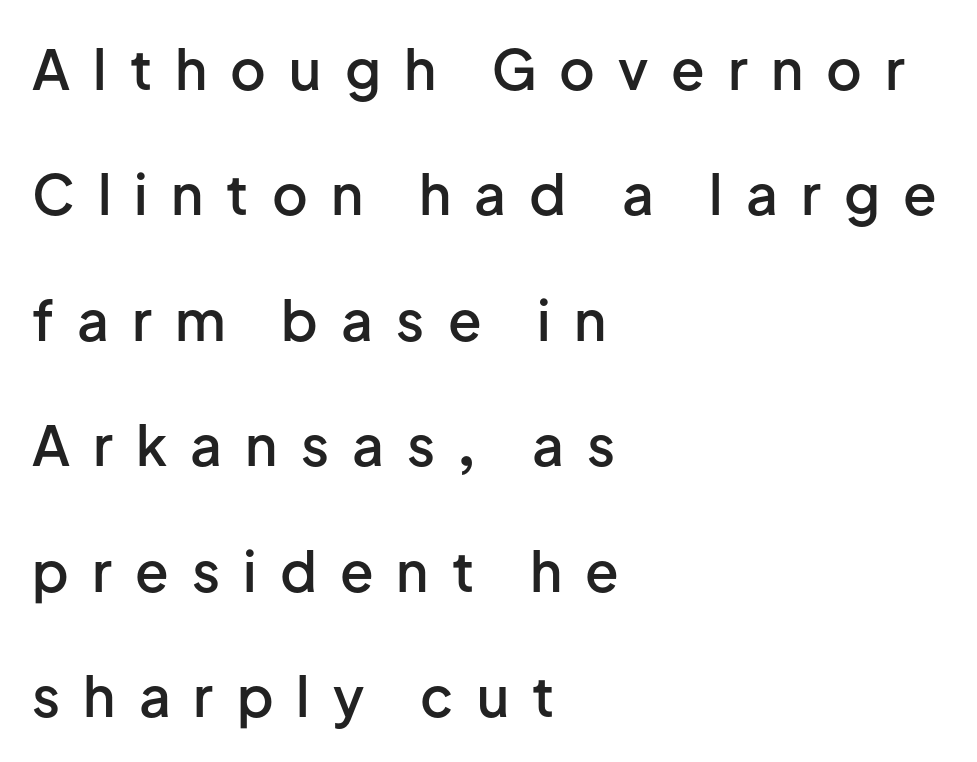
Words appear elongated and porous because spacing is wide. No word sits above an underline. The vertical gap from one line to the next is large. These lines were composed using upright roman letters.
